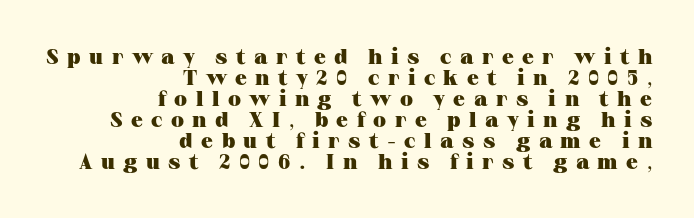
The image shows 21 px bold type, upright; set right-aligned, tight line spacing (1.0x), unusually wide letter spacing (+0.4 em), not underlined.
